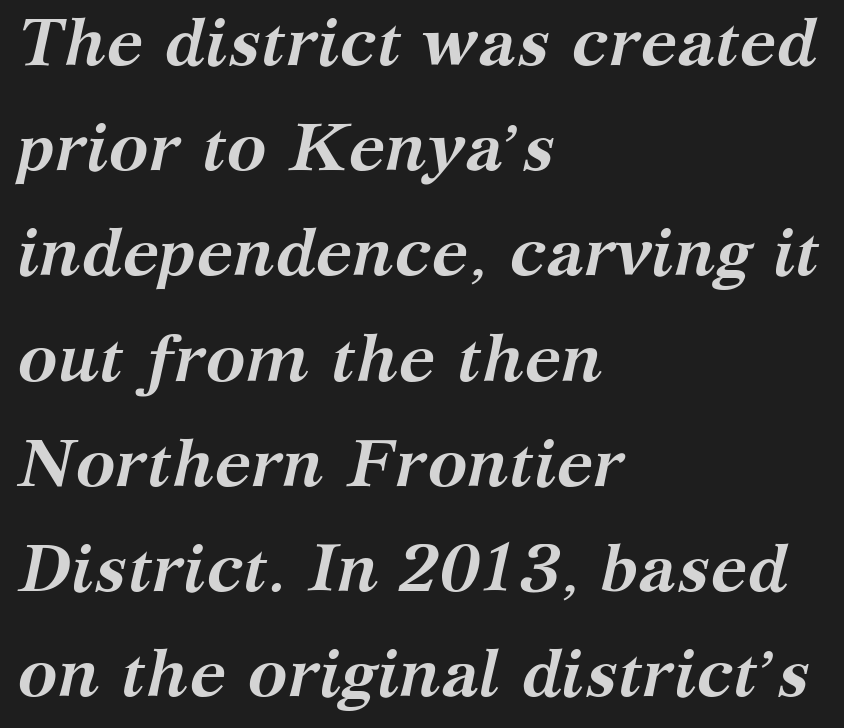
Each letter's strokes conclude with small projecting serifs. On the weight axis this lands at bold, roughly 700. Horizontally, the lines are justified to the leading edge only. The whole block is typeset with a tilt. Rule under the text: the space is simply empty. The rendering uses natural spacing where letterforms have individual widths.
